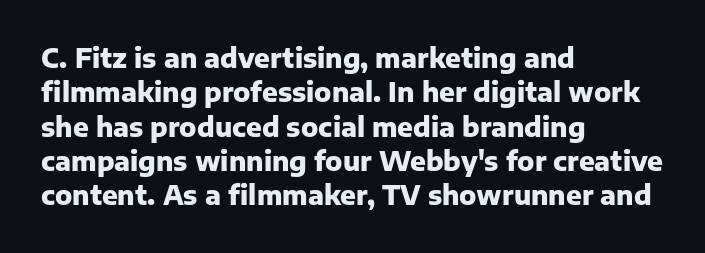
{"italic": "no", "bold": "yes", "underline": "no", "align": "left", "line_spacing": "normal", "line_spacing_ratio": 1.32, "letter_spacing": "normal", "letter_spacing_em": 0.0, "glyph_px": 26}
